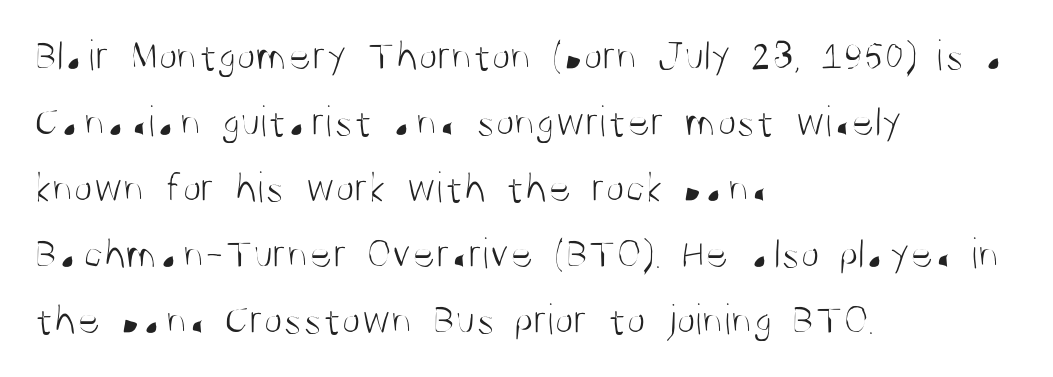
Q: Is the text bold? A: No.
Q: Is the text italic (slanted)? A: No, it is upright.
Q: Is the typeface a serif or a sans-serif typeface? A: Sans-serif.
Q: Is the text underlined? A: No.
Q: How is the paragraph aligned? A: Left-aligned.
Q: Is the spacing between letters normal or unusually wide? A: Normal.
Q: Is the spacing between lines tight, normal or loose? A: Normal.
Q: Width (condensed, normal, or wide)? A: Condensed.
Q: Stroke contrast? A: Medium.
Q: x-height? A: Large.
Q: Monospaced? A: No.
